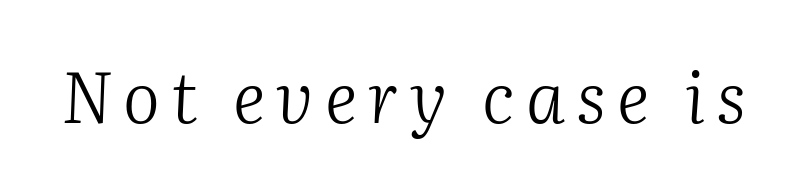
Ink coverage per letter is moderate at most. Decoration check: the copy has no underline. Every character sits at an angle, as italics do. Yep, those are serifs on the letters. The rendering uses natural spacing where letterforms have individual widths.
